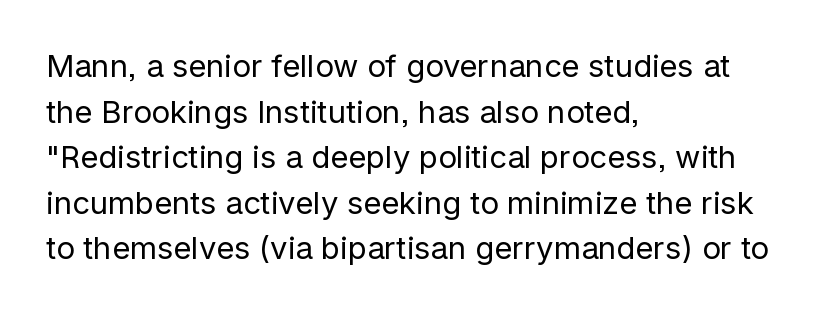
{"serif": "no", "italic": "no", "bold": "no", "weight": "regular", "width": "normal", "stroke_contrast": "low", "x_height": "medium", "monospaced": "no", "underline": "no", "align": "left", "line_spacing": "normal", "line_spacing_ratio": 1.47, "letter_spacing": "normal", "letter_spacing_em": 0.0, "glyph_px": 31}
